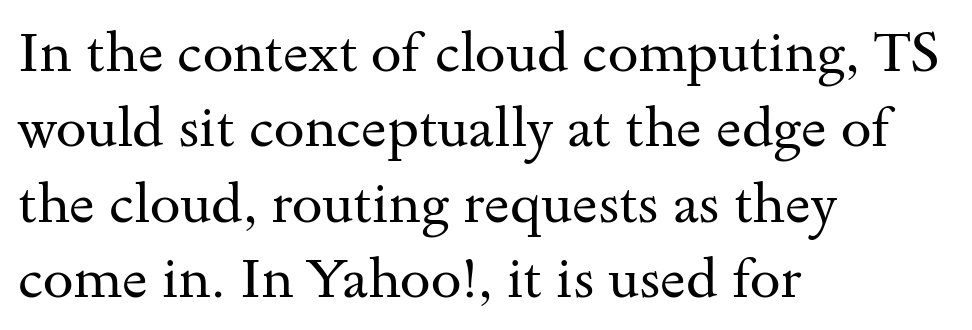
The image shows 55 px regular-weight, wide serif type, upright; set left-aligned, normal line spacing (1.37x), normal letter spacing, not underlined; medium stroke contrast and a small x-height.
